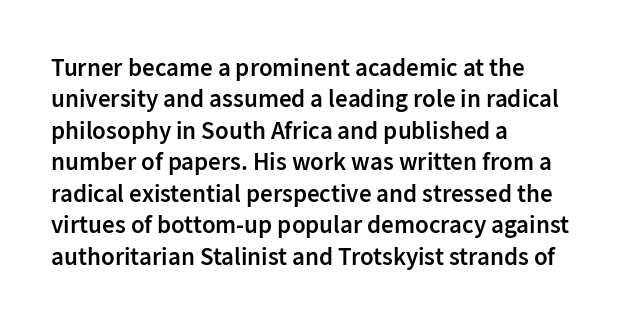
The image shows 25 px text type, upright; set left-aligned, normal line spacing (1.26x), normal letter spacing, not underlined.
